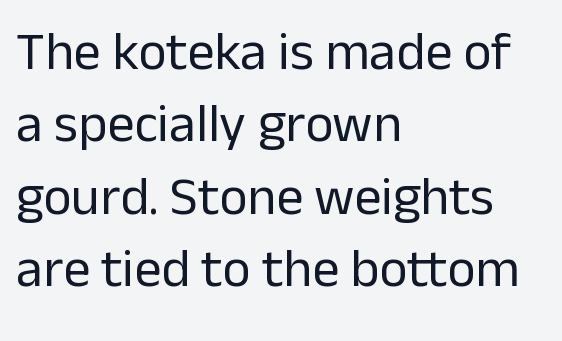
{"serif": "no", "italic": "no", "bold": "no", "weight": "regular", "width": "normal", "stroke_contrast": "low", "x_height": "medium", "monospaced": "no", "underline": "no", "align": "left", "line_spacing": "normal", "line_spacing_ratio": 1.34, "letter_spacing": "normal", "letter_spacing_em": 0.0, "glyph_px": 54}
